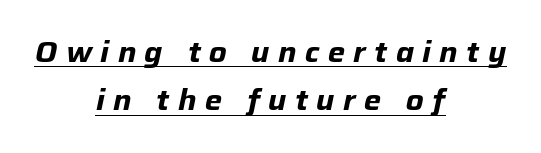
The image shows 29 px bold type, italic (leaning right); set centered, normal line spacing (1.67x), unusually wide letter spacing (+0.29 em), underlined; low stroke contrast and a medium x-height.
